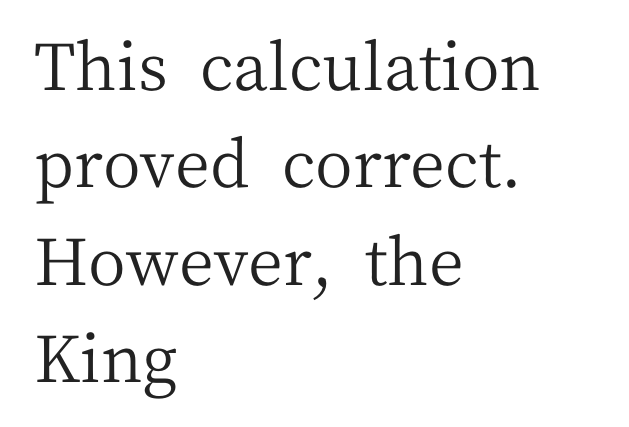
The image shows 65 px regular-weight serif type, upright; set left-aligned, normal line spacing (1.5x), normal letter spacing, not underlined; medium stroke contrast and a medium x-height.
